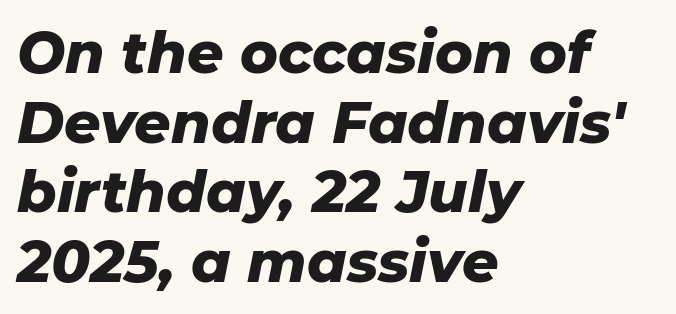
Q: Is the text bold? A: Yes.
Q: Is the text italic (slanted)? A: Yes, it leans right by about 11 degrees.
Q: Is the text underlined? A: No.
Q: How is the paragraph aligned? A: Left-aligned.
Q: Is the spacing between letters normal or unusually wide? A: Normal.
Q: Width (condensed, normal, or wide)? A: Normal.
Q: Stroke contrast? A: Low.
Q: x-height? A: Medium.
Q: Monospaced? A: No.
